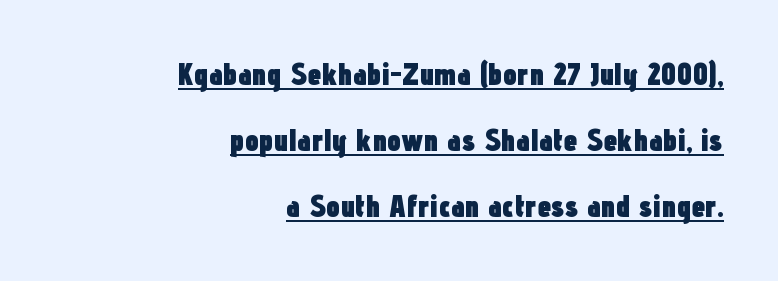
The glyphs in this specimen are sans serif. A dark, heavy texture on the line: the type is bold. If you measured baseline to baseline, you'd find a long distance. The line texture is even and compact thanks to regular tracking.
